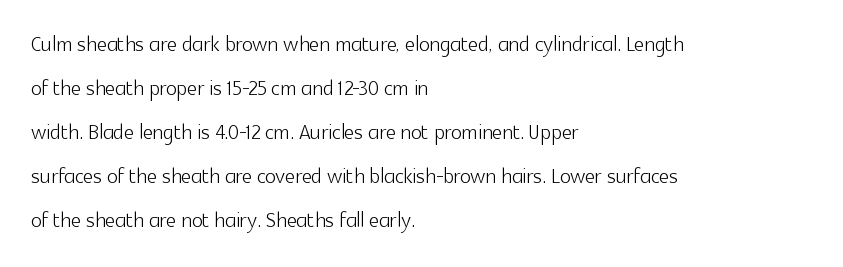
{"serif": "no", "italic": "no", "bold": "no", "weight": "light", "width": "normal", "x_height": "medium", "monospaced": "no", "underline": "no", "align": "left", "line_spacing": "normal", "line_spacing_ratio": 1.57, "letter_spacing": "normal", "letter_spacing_em": 0.0, "glyph_px": 28}
